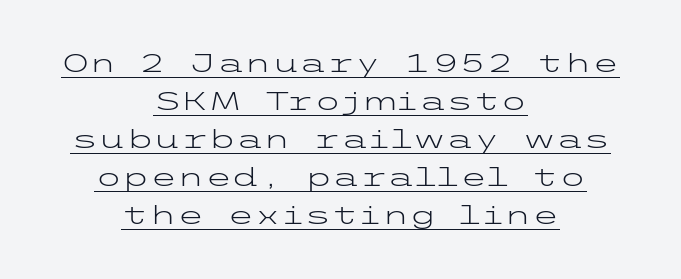
The image shows 25 px text type, upright; set centered, normal line spacing (1.52x), normal letter spacing, underlined.
